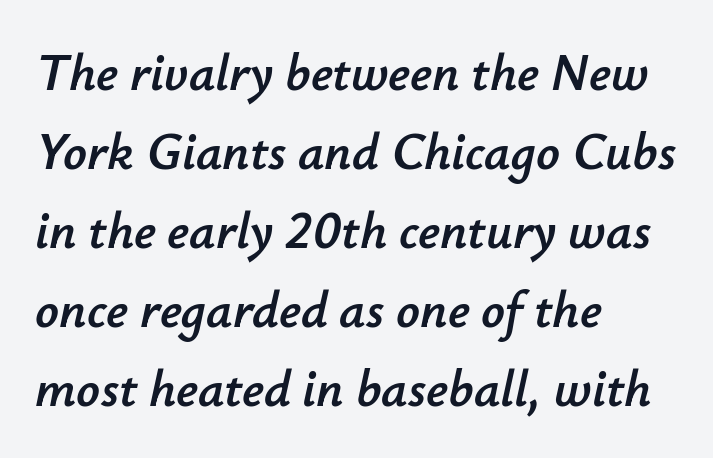
{"italic": "yes", "lean": "right", "slant_degrees": 12, "width": "normal", "stroke_contrast": "low", "x_height": "small", "monospaced": "no", "underline": "no", "align": "left", "line_spacing": "normal", "line_spacing_ratio": 1.52, "letter_spacing": "normal", "letter_spacing_em": 0.0, "glyph_px": 52}
